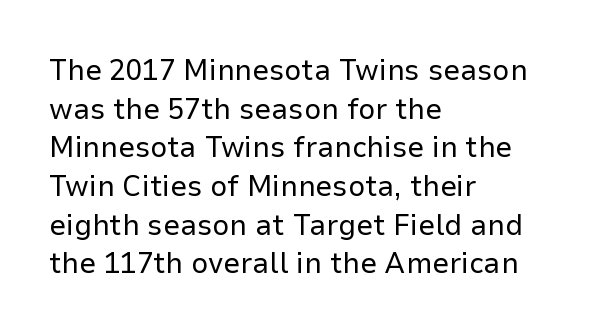
{"serif": "no", "italic": "no", "bold": "no", "weight": "regular", "width": "normal", "stroke_contrast": "low", "x_height": "medium", "monospaced": "no", "underline": "no", "align": "left", "line_spacing": "normal", "line_spacing_ratio": 1.29, "letter_spacing": "normal", "letter_spacing_em": 0.0, "glyph_px": 30}
